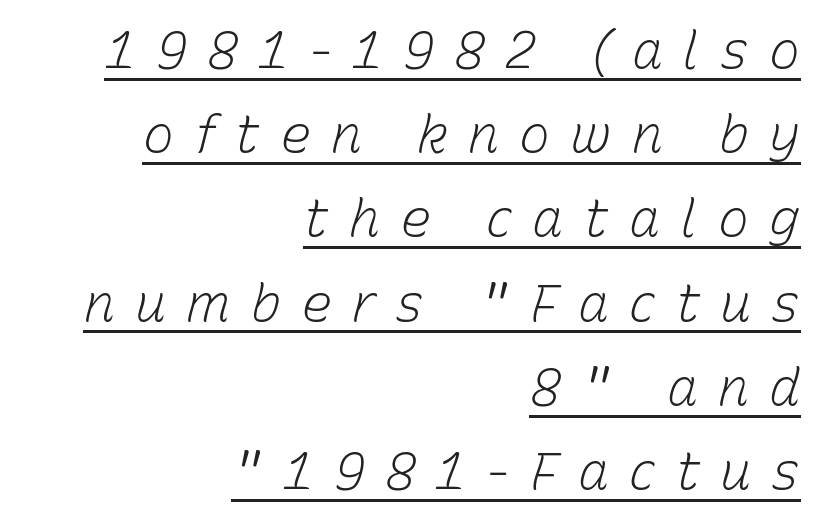
{"italic": "yes", "lean": "right", "slant_degrees": 15, "bold": "no", "weight": "light", "width": "normal", "stroke_contrast": "low", "x_height": "medium", "monospaced": "no", "underline": "yes", "align": "right", "line_spacing": "normal", "line_spacing_ratio": 1.62, "letter_spacing": "wide", "letter_spacing_em": 0.38, "glyph_px": 52}
